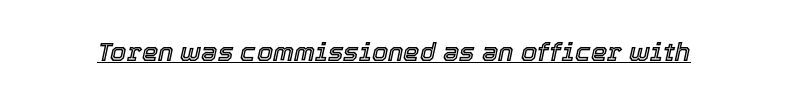
The face used here appears with an underline applied. Default kerning and tracking; the words read as compact shapes. Yep, that's italic — everything's leaning.
